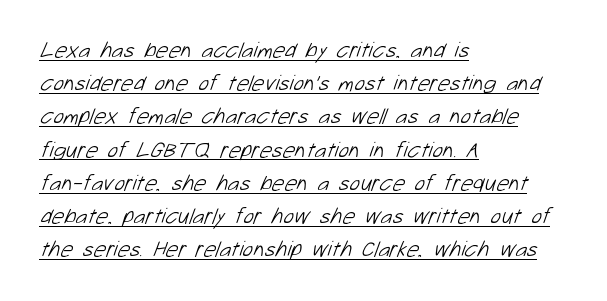
{"bold": "no", "underline": "yes", "align": "left", "line_spacing": "normal", "line_spacing_ratio": 1.51, "letter_spacing": "normal", "letter_spacing_em": 0.0, "glyph_px": 22}
